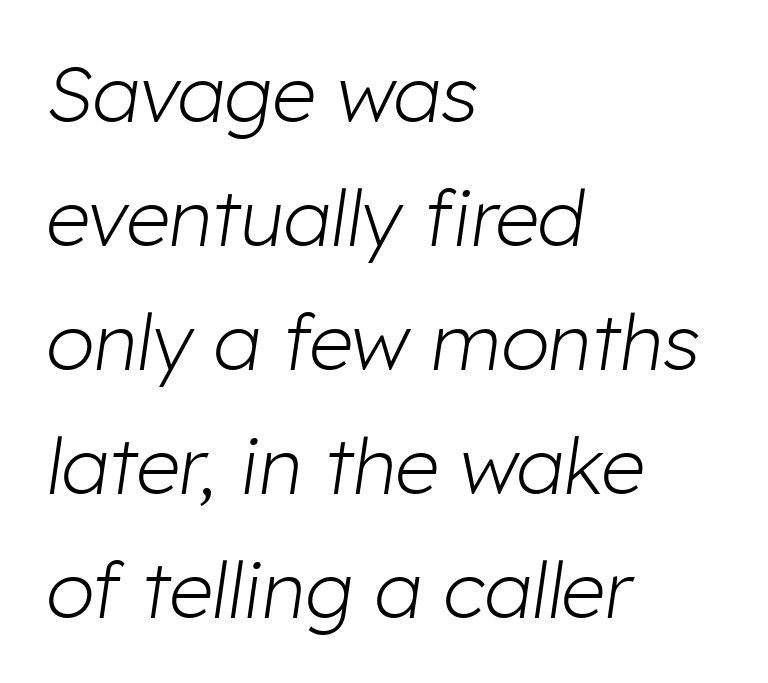
{"italic": "yes", "lean": "right", "slant_degrees": 8, "bold": "no", "weight": "light", "width": "normal", "stroke_contrast": "low", "x_height": "medium", "monospaced": "no", "underline": "no", "align": "left", "line_spacing": "normal", "line_spacing_ratio": 1.59, "letter_spacing": "normal", "letter_spacing_em": 0.0, "glyph_px": 78}
